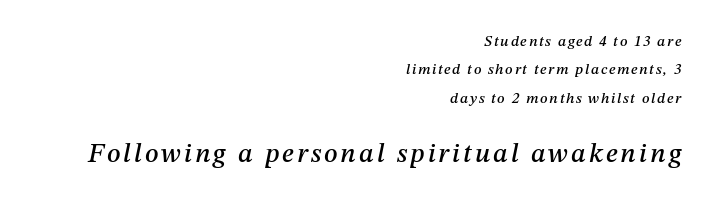
The image shows 27 px text type, italic (leaning right); set right-aligned, loose line spacing (1.9x), not underlined; the second (bottom) block is 1.8x larger.
